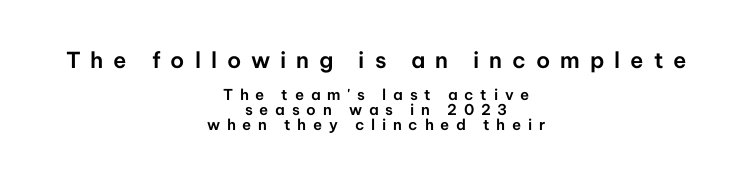
Compared with a flush-left layout, this one balances lines on the center instead. Closely set lines give the paragraph a compact silhouette. Caption: expanded tracking, letters set apart. The passage shown begins with its larger block and ends with its smaller one.
